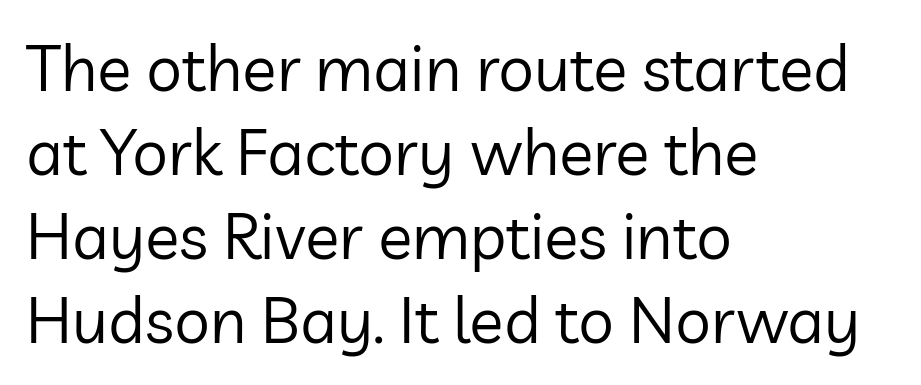
{"serif": "no", "italic": "no", "bold": "no", "weight": "regular", "width": "normal", "stroke_contrast": "low", "x_height": "medium", "monospaced": "no", "underline": "no", "align": "left", "line_spacing": "normal", "line_spacing_ratio": 1.31, "letter_spacing": "normal", "letter_spacing_em": 0.0, "glyph_px": 64}
